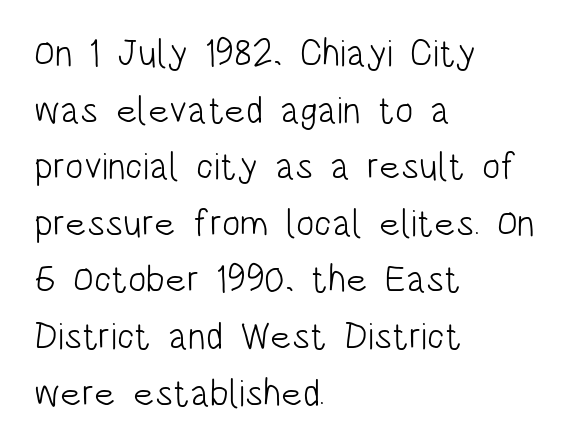
Q: Is the text bold? A: No.
Q: Is the text italic (slanted)? A: No, it is upright.
Q: Is the typeface a serif or a sans-serif typeface? A: Sans-serif.
Q: Is the text underlined? A: No.
Q: How is the paragraph aligned? A: Left-aligned.
Q: Is the spacing between letters normal or unusually wide? A: Normal.
Q: Is the spacing between lines tight, normal or loose? A: Normal.
Q: Width (condensed, normal, or wide)? A: Condensed.
Q: Stroke contrast? A: Low.
Q: x-height? A: Large.
Q: Monospaced? A: No.
